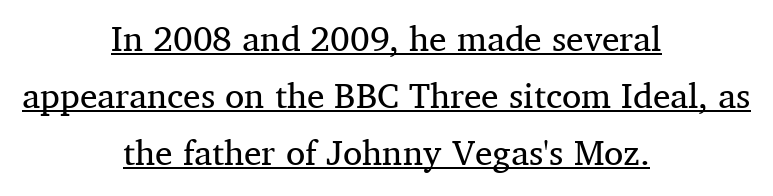
Q: Is the text bold? A: No.
Q: Is the text italic (slanted)? A: No, it is upright.
Q: Is the typeface a serif or a sans-serif typeface? A: Serif.
Q: Is the text underlined? A: Yes.
Q: How is the paragraph aligned? A: Centered.
Q: Is the spacing between letters normal or unusually wide? A: Normal.
Q: Is the spacing between lines tight, normal or loose? A: Normal.
Q: Width (condensed, normal, or wide)? A: Normal.
Q: Stroke contrast? A: Medium.
Q: x-height? A: Medium.
Q: Monospaced? A: No.
